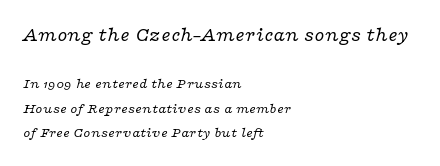
These lines were composed using italics. The letters in the upper block stand taller than those in the block below. How are the letters spaced? Ordinarily, with no added tracking. Compared with a typical body face, this is equally light or lighter still.
